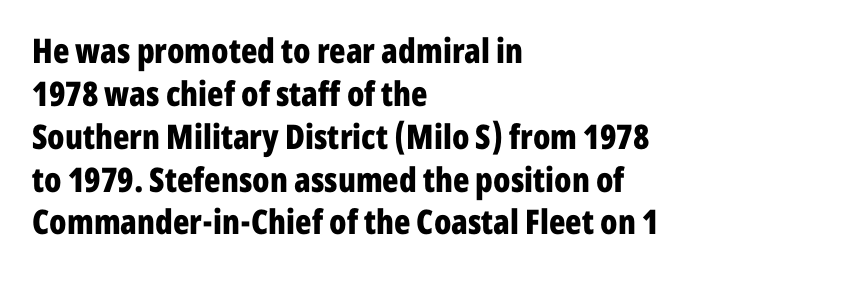
The image shows 34 px bold, condensed sans-serif type, upright; set left-aligned, normal line spacing (1.26x), normal letter spacing, not underlined; low stroke contrast and a medium x-height.
